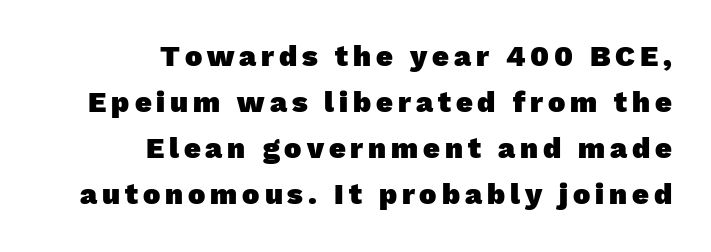
{"serif": "no", "bold": "yes", "weight": "heavy", "width": "normal", "stroke_contrast": "low", "x_height": "medium", "monospaced": "no", "underline": "no", "align": "right", "line_spacing": "normal", "line_spacing_ratio": 1.59, "glyph_px": 29}
